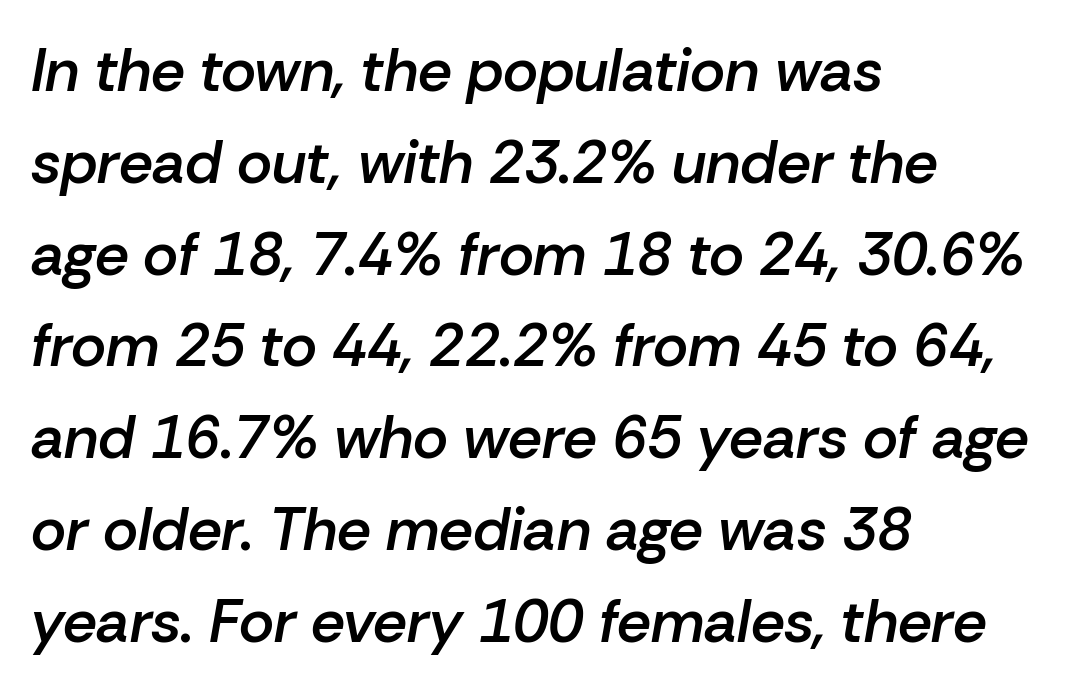
The image shows 60 px semibold type, italic (leaning right); set left-aligned, normal line spacing (1.53x), normal letter spacing, not underlined; low stroke contrast and a medium x-height.
